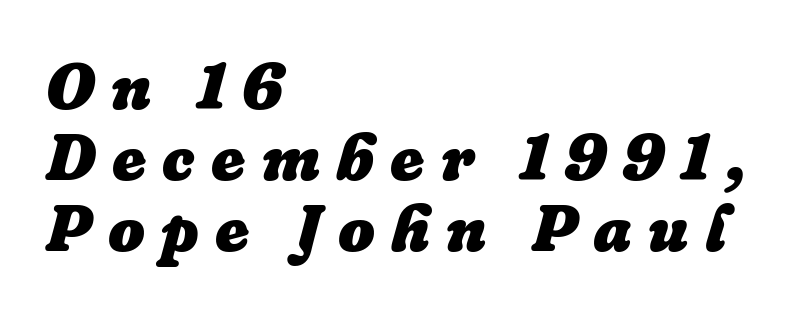
The image shows 65 px heavy type, italic (leaning right); set left-aligned, tight line spacing (1.09x), unusually wide letter spacing (+0.25 em), not underlined; low stroke contrast and a medium x-height.
